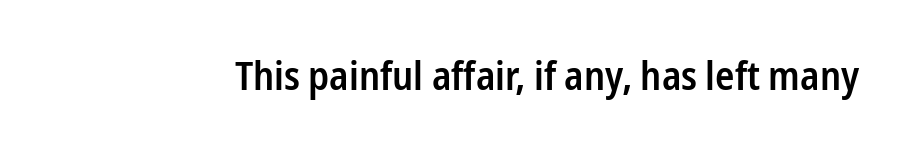
Just letters on the line, the space beneath them empty. A typesetter would call this zero additional tracking. Rendered with straight, roman letterforms. Here the designer chose a conventional face with non-uniform glyph widths. Examine the stroke ends and you'll find no serifs.
